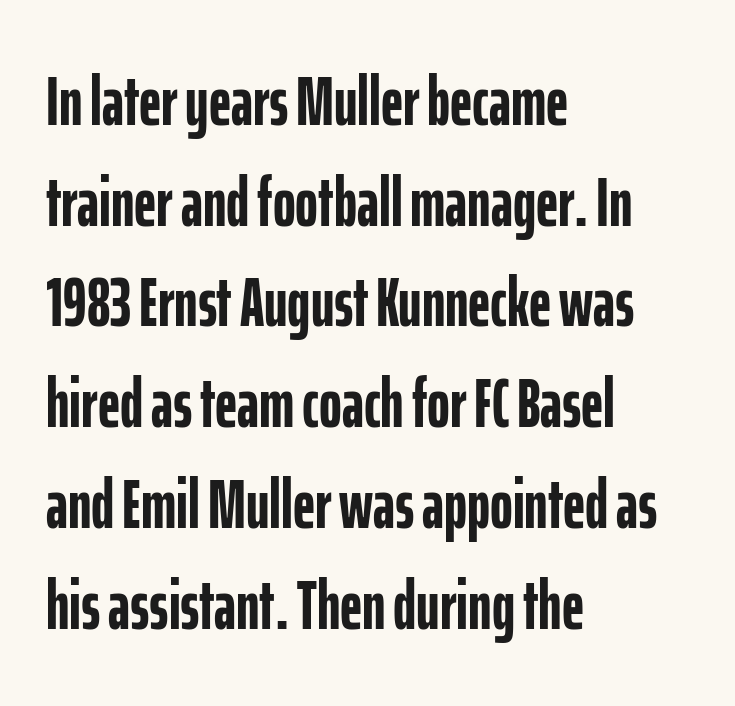
Q: Is the text bold? A: Yes.
Q: Is the text italic (slanted)? A: No, it is upright.
Q: Is the typeface a serif or a sans-serif typeface? A: Sans-serif.
Q: Is the text underlined? A: No.
Q: How is the paragraph aligned? A: Left-aligned.
Q: Is the spacing between letters normal or unusually wide? A: Normal.
Q: Is the spacing between lines tight, normal or loose? A: Normal.
Q: Width (condensed, normal, or wide)? A: Condensed.
Q: Stroke contrast? A: Low.
Q: x-height? A: Medium.
Q: Monospaced? A: No.
